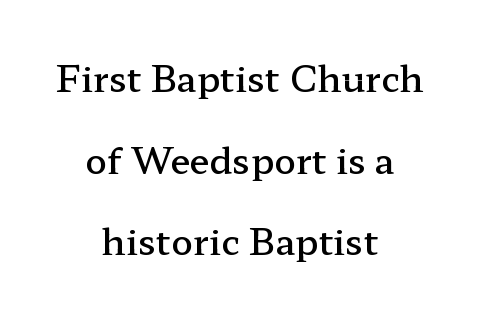
Q: Is the text bold? A: Semi-bold.
Q: Is the text italic (slanted)? A: No, it is upright.
Q: Is the typeface a serif or a sans-serif typeface? A: Serif.
Q: Is the text underlined? A: No.
Q: How is the paragraph aligned? A: Centered.
Q: Is the spacing between letters normal or unusually wide? A: Normal.
Q: Is the spacing between lines tight, normal or loose? A: Loose.
Q: Width (condensed, normal, or wide)? A: Wide.
Q: Stroke contrast? A: Low.
Q: x-height? A: Medium.
Q: Monospaced? A: No.
